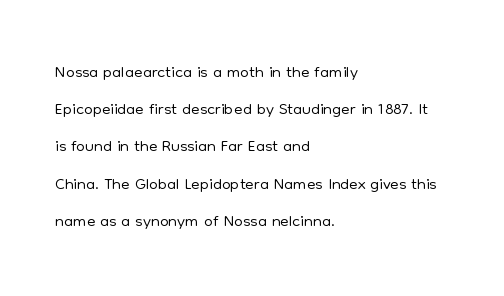
Q: Is the text bold? A: No.
Q: Is the text italic (slanted)? A: No, it is upright.
Q: Is the text underlined? A: No.
Q: How is the paragraph aligned? A: Left-aligned.
Q: Is the spacing between letters normal or unusually wide? A: Normal.
Q: Is the spacing between lines tight, normal or loose? A: Normal.
